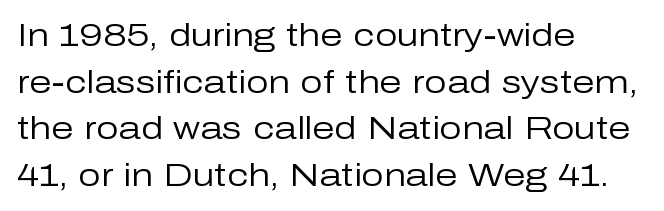
Q: Is the text bold? A: No.
Q: Is the text italic (slanted)? A: No, it is upright.
Q: Is the typeface a serif or a sans-serif typeface? A: Sans-serif.
Q: Is the text underlined? A: No.
Q: How is the paragraph aligned? A: Left-aligned.
Q: Is the spacing between letters normal or unusually wide? A: Normal.
Q: Is the spacing between lines tight, normal or loose? A: Normal.
Q: Width (condensed, normal, or wide)? A: Normal.
Q: Stroke contrast? A: Low.
Q: x-height? A: Medium.
Q: Monospaced? A: No.
